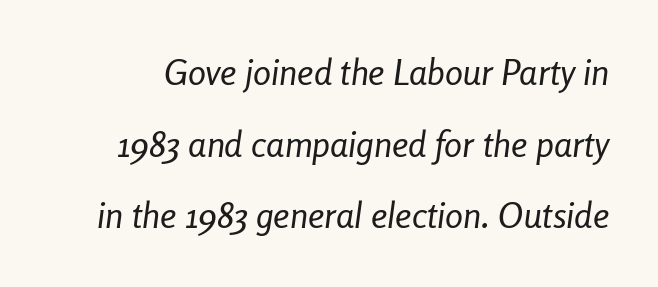
Character widths vary here, with narrow letters taking less room than wide ones. Words float on clear page, feet unadorned. Does the leading feel generous? Absolutely, it's lavish. The font is comparable to plain body text, perhaps lighter.
